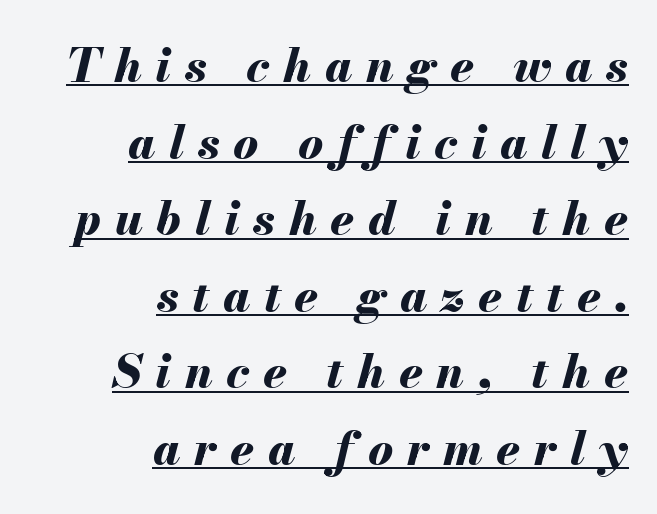
Q: Is the text bold? A: Yes.
Q: Is the text italic (slanted)? A: Yes, it leans right by about 13 degrees.
Q: Is the text underlined? A: Yes.
Q: How is the paragraph aligned? A: Right-aligned.
Q: Is the spacing between letters normal or unusually wide? A: Unusually wide.
Q: Is the spacing between lines tight, normal or loose? A: Normal.
Q: Width (condensed, normal, or wide)? A: Normal.
Q: Stroke contrast? A: Medium.
Q: x-height? A: Small.
Q: Monospaced? A: No.
